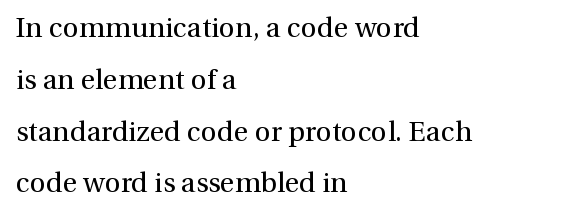
{"serif": "yes", "italic": "no", "bold": "no", "weight": "regular", "width": "normal", "stroke_contrast": "medium", "x_height": "medium", "monospaced": "no", "underline": "no", "align": "left", "line_spacing_ratio": 1.85, "letter_spacing": "normal", "letter_spacing_em": 0.0, "glyph_px": 28}
